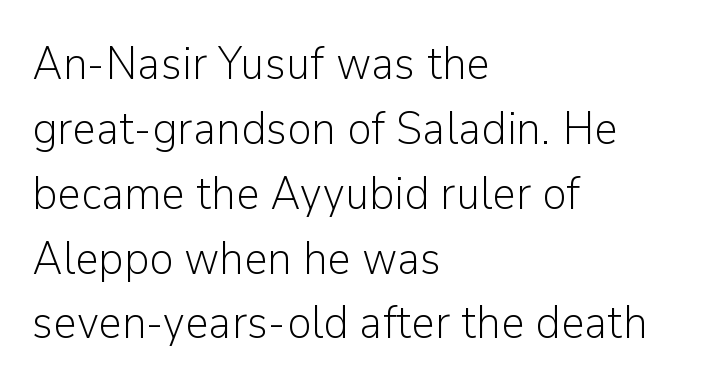
Q: Is the text bold? A: No.
Q: Is the text italic (slanted)? A: No, it is upright.
Q: Is the typeface a serif or a sans-serif typeface? A: Sans-serif.
Q: Is the text underlined? A: No.
Q: How is the paragraph aligned? A: Left-aligned.
Q: Is the spacing between letters normal or unusually wide? A: Normal.
Q: Is the spacing between lines tight, normal or loose? A: Normal.
Q: Width (condensed, normal, or wide)? A: Normal.
Q: Stroke contrast? A: Low.
Q: x-height? A: Medium.
Q: Monospaced? A: No.
